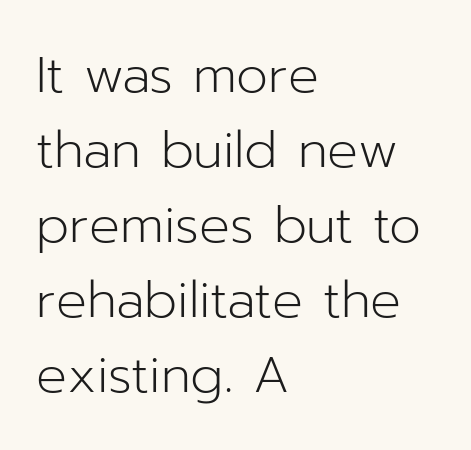
Q: Is the text bold? A: No.
Q: Is the text italic (slanted)? A: No, it is upright.
Q: Is the typeface a serif or a sans-serif typeface? A: Sans-serif.
Q: Is the text underlined? A: No.
Q: How is the paragraph aligned? A: Left-aligned.
Q: Is the spacing between letters normal or unusually wide? A: Normal.
Q: Is the spacing between lines tight, normal or loose? A: Normal.
Q: Width (condensed, normal, or wide)? A: Normal.
Q: Stroke contrast? A: Low.
Q: x-height? A: Medium.
Q: Monospaced? A: No.
